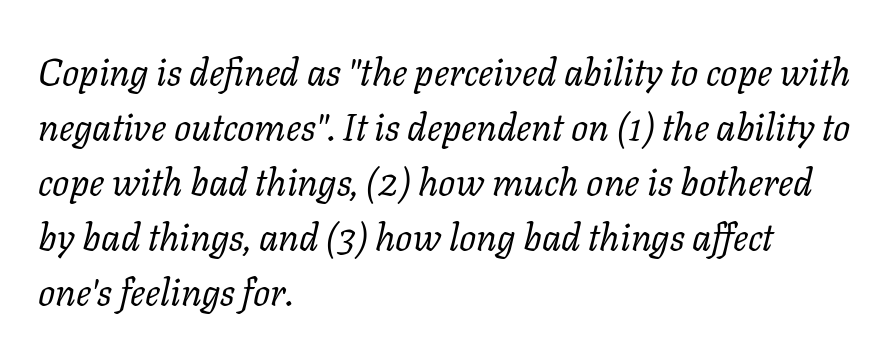
The image shows 38 px regular-weight serif type, italic (leaning right); set left-aligned, normal line spacing (1.45x), normal letter spacing, not underlined; low stroke contrast and a medium x-height.
